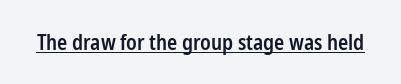
{"italic": "no", "bold": "semi", "underline": "yes", "letter_spacing": "normal", "letter_spacing_em": 0.0, "glyph_px": 21}
